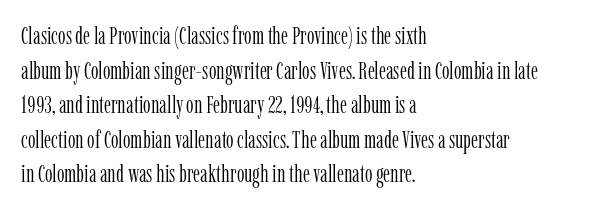
The image shows 24 px text type, upright; set left-aligned, normal line spacing (1.44x), normal letter spacing, not underlined.
